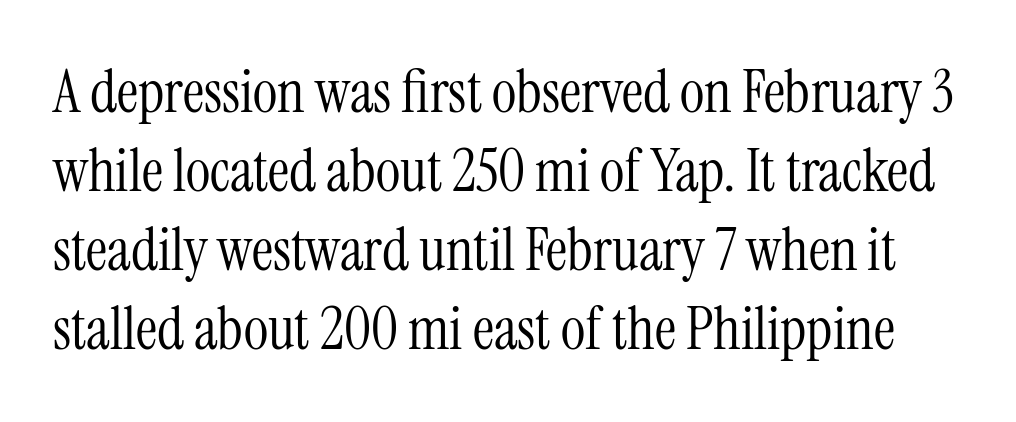
The image shows 59 px light, condensed serif type, upright; set normal line spacing (1.34x), normal letter spacing, not underlined; medium stroke contrast and a medium x-height.
